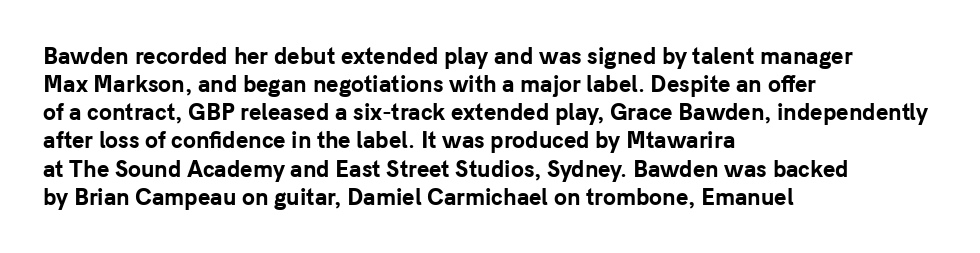
The image shows 21 px bold type, upright; set left-aligned, normal line spacing (1.34x), normal letter spacing, not underlined.
